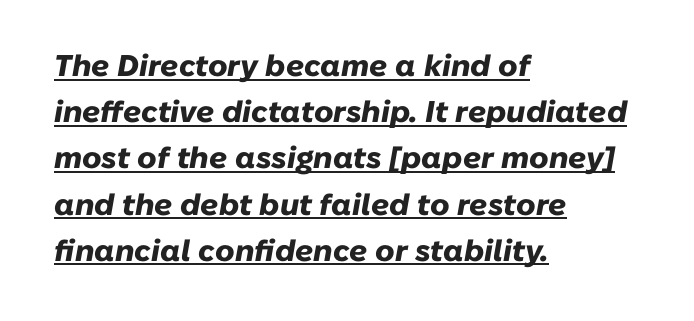
The image shows 30 px heavy type, italic (leaning right); set left-aligned, normal line spacing (1.54x), normal letter spacing, underlined; low stroke contrast and a medium x-height.
